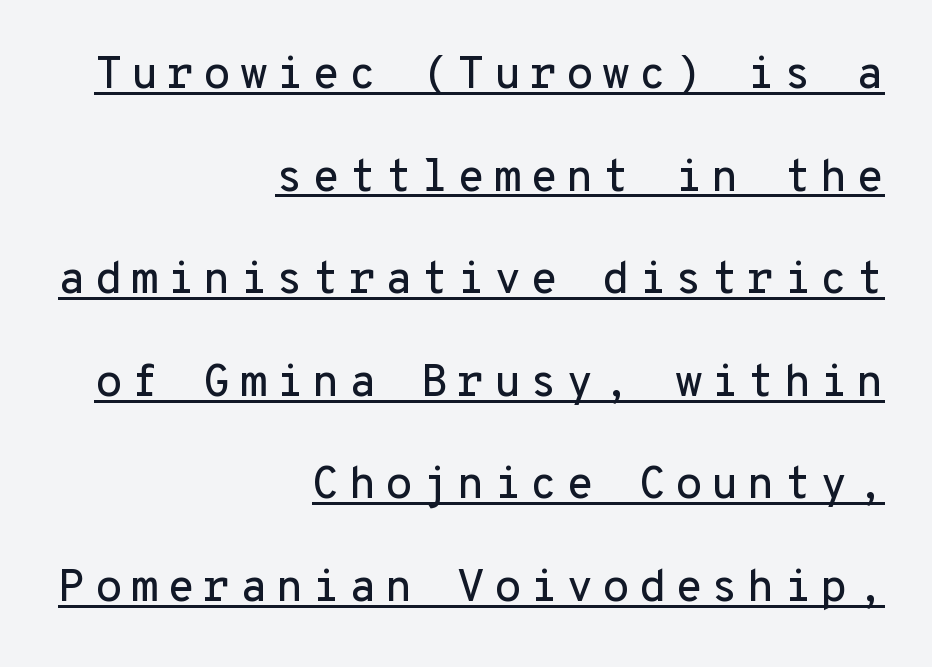
Every character sits straight up, as roman type does. Every character here occupies the same horizontal width, giving the sample a typewriter-like rhythm. A baseline rule has been typeset under these characters. Teacher's note: observe the even right margin — that is flush-right alignment. You can tell from the bare stems that sans-serif type was used. If you measured baseline to baseline, you'd find a long distance.
